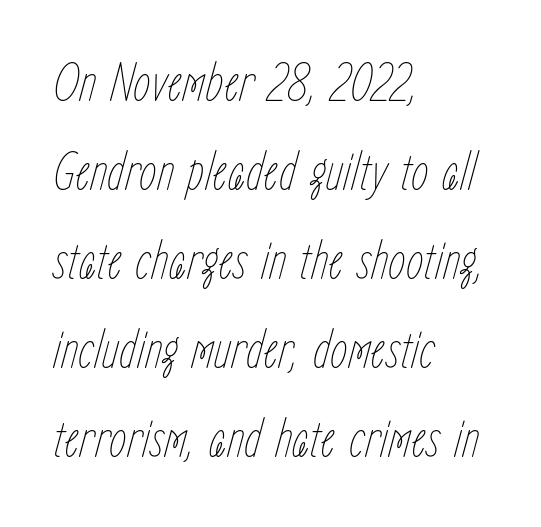
The rendering uses natural spacing where letterforms have individual widths. Whoever set this chose a conventional vertical rhythm. Short note: letters normally spaced. Posture: slanted. The area under the type is left untouched.
